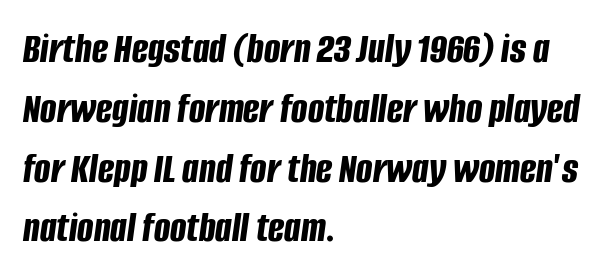
Q: Is the text bold? A: Yes.
Q: Is the text italic (slanted)? A: Yes, it leans right by about 8 degrees.
Q: Is the text underlined? A: No.
Q: How is the paragraph aligned? A: Left-aligned.
Q: Is the spacing between letters normal or unusually wide? A: Normal.
Q: Is the spacing between lines tight, normal or loose? A: Normal.
Q: Width (condensed, normal, or wide)? A: Condensed.
Q: Stroke contrast? A: Low.
Q: x-height? A: Large.
Q: Monospaced? A: No.
